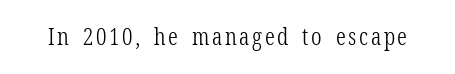
Only glyphs here, with clear space below each row. Posture: upright roman. The font is comparable to plain body text, perhaps lighter.
